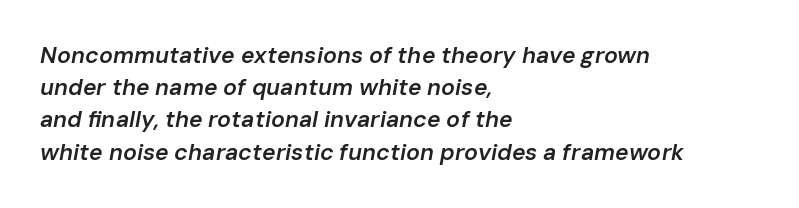
Q: Is the text bold? A: Semi-bold.
Q: Is the text italic (slanted)? A: Yes, it leans right by about 10 degrees.
Q: Is the text underlined? A: No.
Q: How is the paragraph aligned? A: Left-aligned.
Q: Is the spacing between letters normal or unusually wide? A: Normal.
Q: Is the spacing between lines tight, normal or loose? A: Normal.
